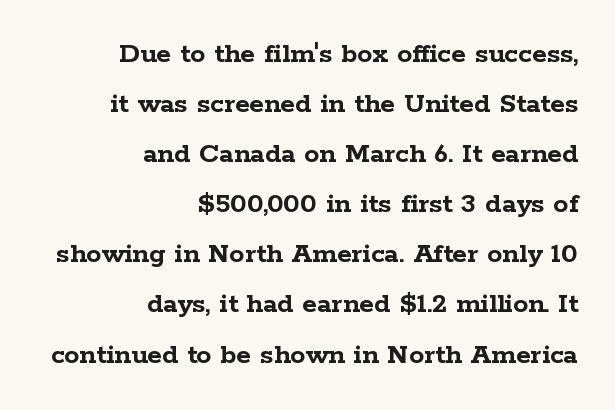
{"serif": "yes", "italic": "no", "bold": "yes", "weight": "semibold", "width": "wide", "stroke_contrast": "low", "x_height": "medium", "monospaced": "no", "underline": "no", "align": "right", "line_spacing": "normal", "line_spacing_ratio": 1.67, "letter_spacing": "normal", "letter_spacing_em": 0.0, "glyph_px": 30}
